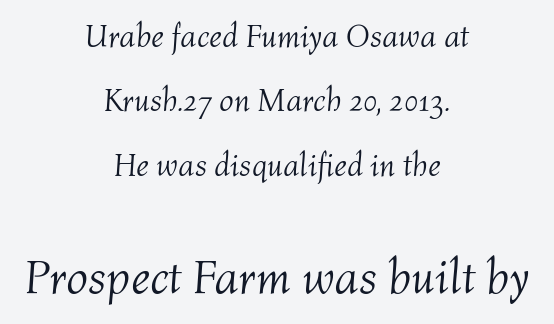
{"italic": "yes", "lean": "right", "slant_degrees": 4, "bold": "no", "weight": "light", "width": "normal", "stroke_contrast": "medium", "x_height": "medium", "monospaced": "no", "underline": "no", "align": "center", "line_spacing": "loose", "line_spacing_ratio": 2.01, "letter_spacing": "normal", "letter_spacing_em": 0.0, "larger_block": "second", "size_ratio": 1.5, "glyph_px": 48}
